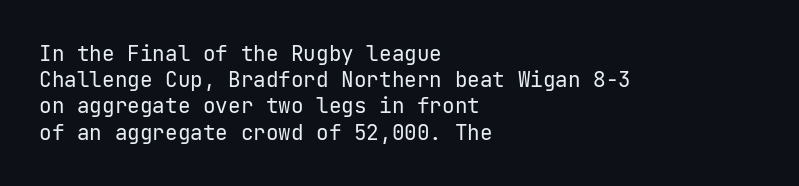
Does extra space separate the letters? No, they use regular spacing. Layout note: lines flush left. The area under the type is left untouched. This reads as an unemphasized weight, regular at the heaviest. This is roman type, the default non-slanted kind. Vertical spacing — default.
